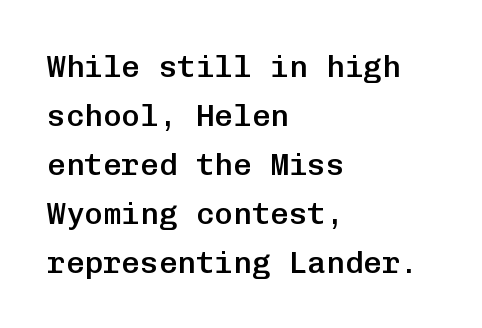
Q: Is the text bold? A: Semi-bold.
Q: Is the text italic (slanted)? A: No, it is upright.
Q: Is the typeface a serif or a sans-serif typeface? A: Sans-serif.
Q: Is the text underlined? A: No.
Q: How is the paragraph aligned? A: Left-aligned.
Q: Is the spacing between letters normal or unusually wide? A: Normal.
Q: Is the spacing between lines tight, normal or loose? A: Normal.
Q: Width (condensed, normal, or wide)? A: Normal.
Q: Stroke contrast? A: Low.
Q: x-height? A: Medium.
Q: Monospaced? A: Yes.
